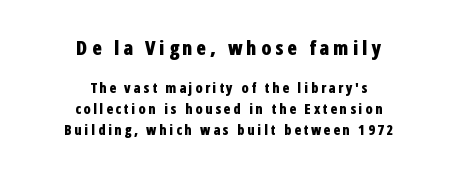
Q: Is the text bold? A: Yes.
Q: Is the text italic (slanted)? A: No, it is upright.
Q: Is the text underlined? A: No.
Q: How is the paragraph aligned? A: Centered.
Q: Is the spacing between lines tight, normal or loose? A: Normal.
Q: Which block of text is set in a larger size, the first (top) or the second (bottom)? A: The first (top) one.
